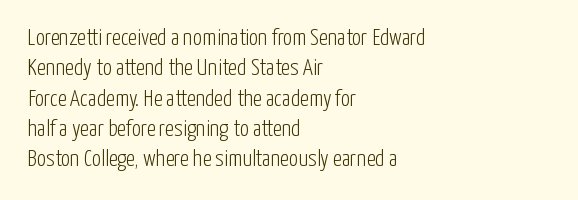
The image shows 23 px text type, upright; set left-aligned, normal line spacing (1.32x), normal letter spacing, not underlined.
